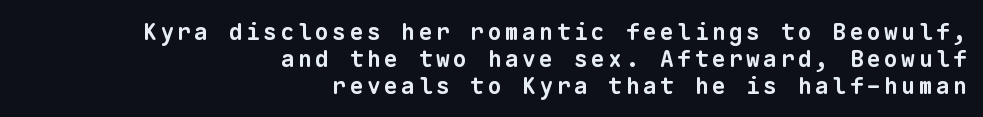
The image shows 23 px bold type; set right-aligned, line spacing 1.17x, not underlined.
